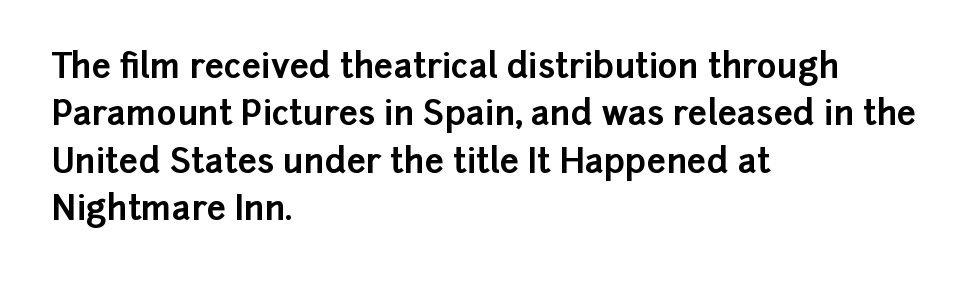
The lines are quadded left. Lines of text with bare space underneath. This rendering leaves character spacing at its baseline value. Ordinary non-slanted type is in use. I'd call this a sans setting — the letters go barefoot.
